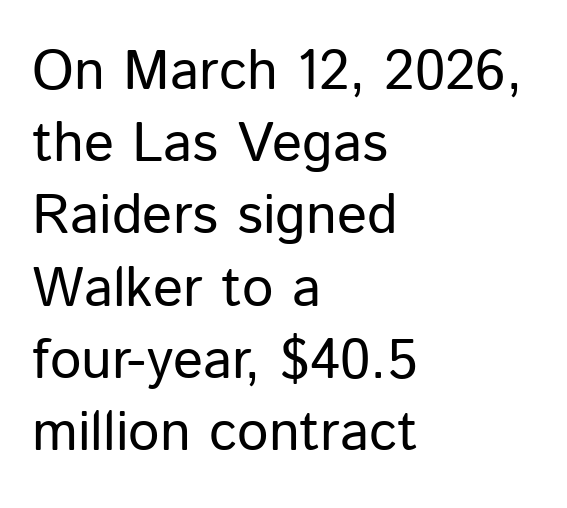
The image shows 56 px regular-weight sans-serif type, upright; set left-aligned, normal line spacing (1.29x), normal letter spacing, not underlined; low stroke contrast and a medium x-height.
